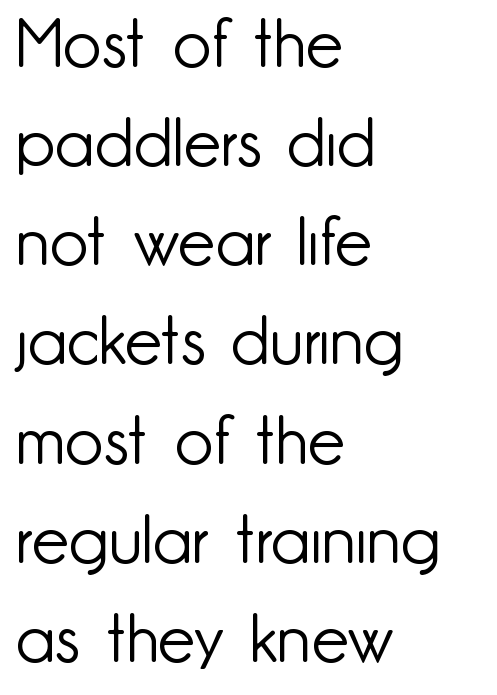
{"serif": "no", "italic": "no", "bold": "no", "weight": "light", "width": "normal", "stroke_contrast": "low", "x_height": "small", "monospaced": "no", "underline": "no", "align": "left", "line_spacing": "normal", "line_spacing_ratio": 1.48, "letter_spacing": "normal", "letter_spacing_em": 0.0, "glyph_px": 67}
